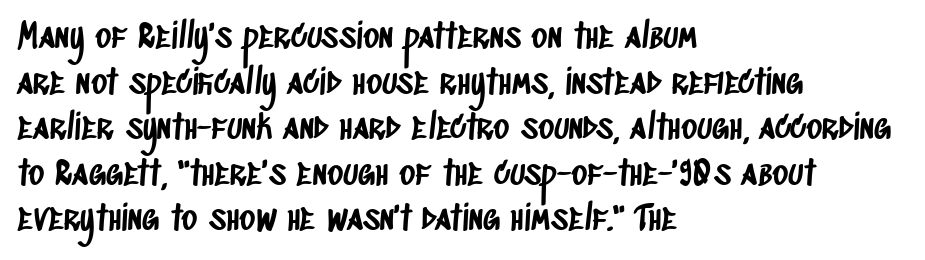
Which margin do the lines hug? The left one — the right edge is uneven. Here the designer chose a conventional face with non-uniform glyph widths. Unmarked baselines from the first word to the last. Summary of vertical rhythm: regular, with standard interline spacing. Each word holds together tightly as a unit, with standard inter-letter gaps.
